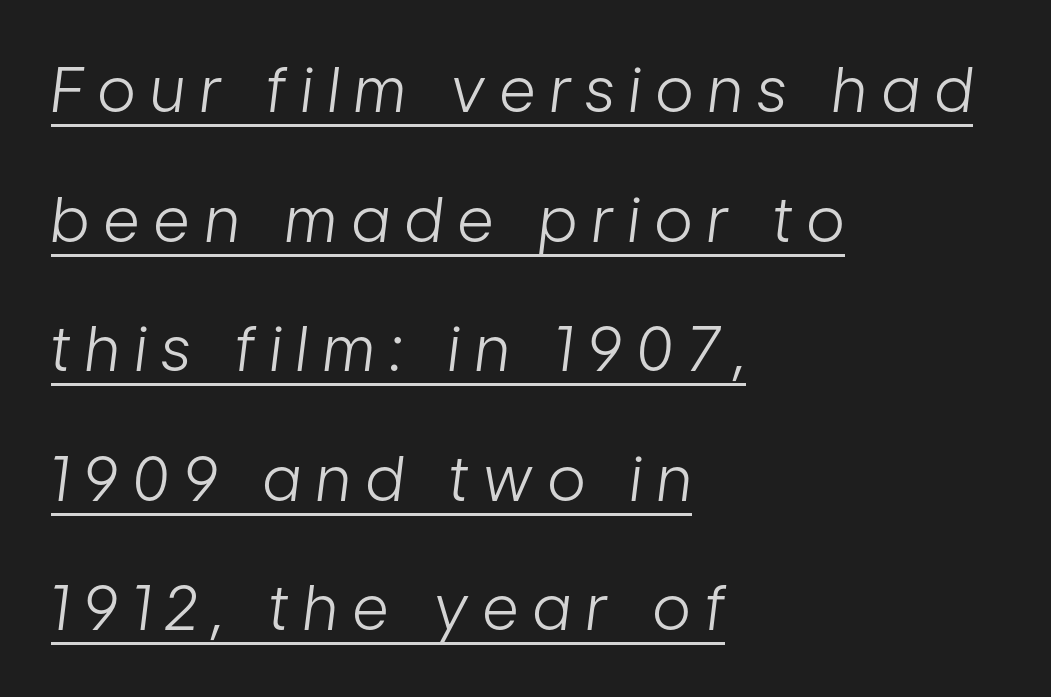
The image shows 62 px light, condensed type, italic (leaning right); set left-aligned, loose line spacing (2.09x), unusually wide letter spacing (+0.25 em), underlined; low stroke contrast and a medium x-height.
